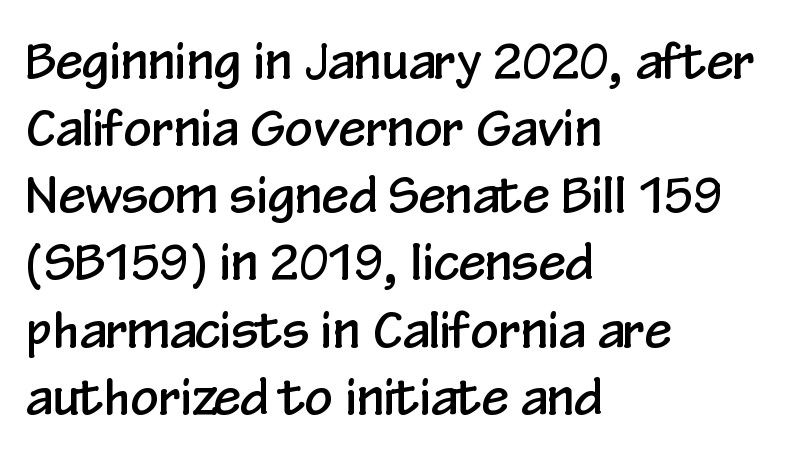
Q: Is the text italic (slanted)? A: No, it is upright.
Q: Is the typeface a serif or a sans-serif typeface? A: Sans-serif.
Q: Is the text underlined? A: No.
Q: How is the paragraph aligned? A: Left-aligned.
Q: Is the spacing between letters normal or unusually wide? A: Normal.
Q: Is the spacing between lines tight, normal or loose? A: Normal.
Q: Width (condensed, normal, or wide)? A: Condensed.
Q: Stroke contrast? A: Low.
Q: x-height? A: Medium.
Q: Monospaced? A: No.
